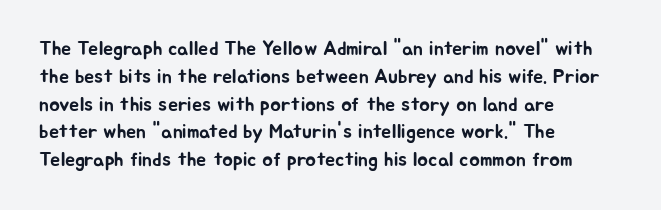
Q: Is the text italic (slanted)? A: No, it is upright.
Q: Is the text underlined? A: No.
Q: How is the paragraph aligned? A: Left-aligned.
Q: Is the spacing between letters normal or unusually wide? A: Normal.
Q: Is the spacing between lines tight, normal or loose? A: Normal.
